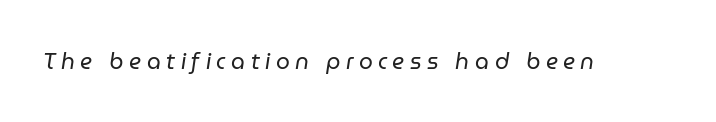
Glyph-to-glyph distance is far greater than everyday printed text. Only glyphs here, with clear space below each row. These lines were composed using italics. Weight: regular or lighter.
